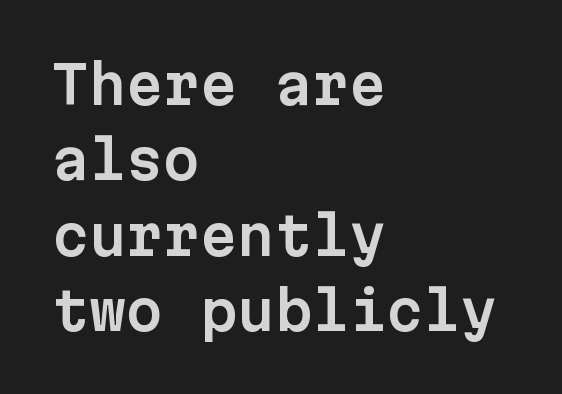
You could count columns in this text — the font is strictly monospaced. If you drew a line through each stem, it would be perfectly vertical. This block has exactly the height ordinary leading produces. Alignment: flush left. The glyphs in this specimen are sans serif.
